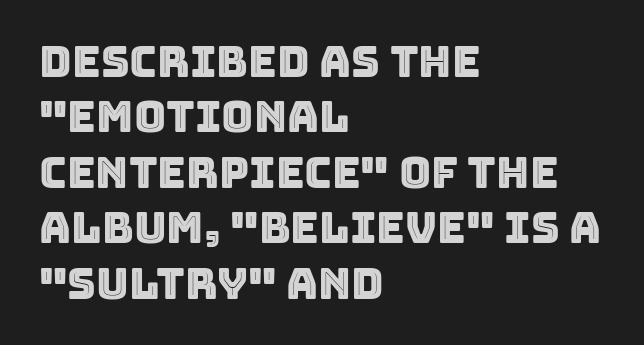
Q: Is the text italic (slanted)? A: No, it is upright.
Q: Is the text underlined? A: No.
Q: How is the paragraph aligned? A: Left-aligned.
Q: Is the spacing between letters normal or unusually wide? A: Normal.
Q: Is the spacing between lines tight, normal or loose? A: Normal.
Q: Width (condensed, normal, or wide)? A: Normal.
Q: x-height? A: Large.
Q: Monospaced? A: No.
